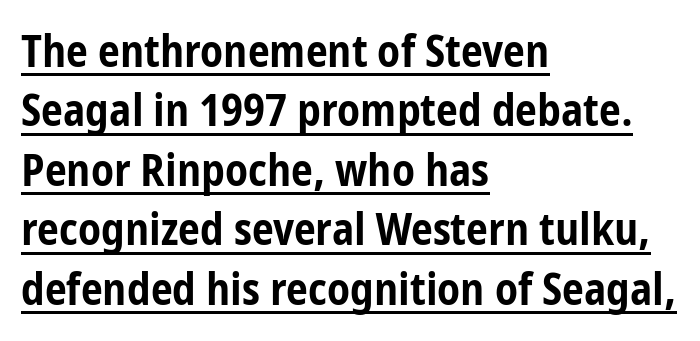
{"serif": "no", "italic": "no", "bold": "yes", "weight": "bold", "width": "condensed", "stroke_contrast": "low", "x_height": "medium", "monospaced": "no", "underline": "yes", "align": "left", "line_spacing": "normal", "line_spacing_ratio": 1.35, "letter_spacing": "normal", "letter_spacing_em": 0.0, "glyph_px": 44}
